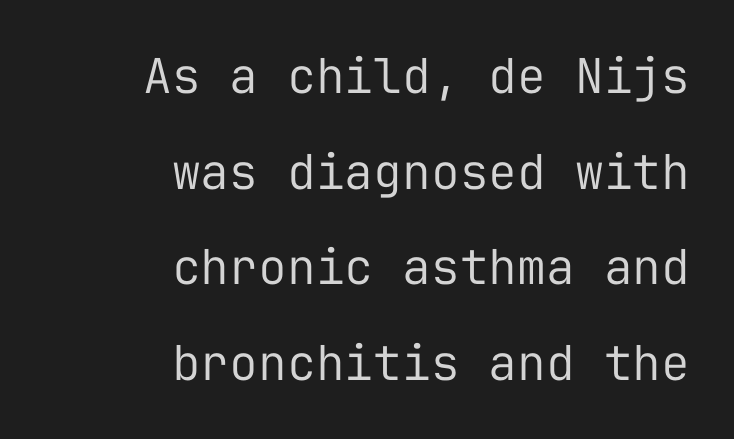
{"serif": "no", "italic": "no", "bold": "no", "weight": "regular", "width": "normal", "stroke_contrast": "low", "x_height": "medium", "monospaced": "yes", "underline": "no", "align": "right", "line_spacing": "loose", "line_spacing_ratio": 1.99, "letter_spacing": "normal", "letter_spacing_em": 0.0, "glyph_px": 48}
